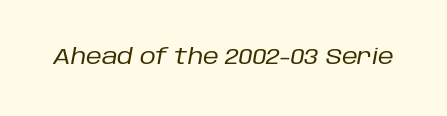
Q: Is the text bold? A: No.
Q: Is the text italic (slanted)? A: Yes, it leans right by about 10 degrees.
Q: Is the text underlined? A: No.
Q: Is the spacing between letters normal or unusually wide? A: Normal.
